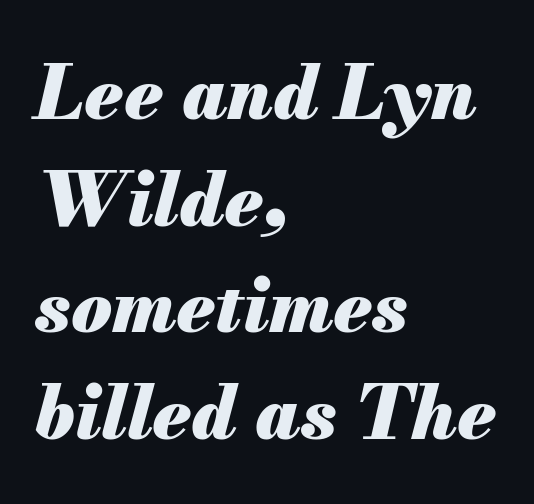
The passage is arranged the way most books set body copy — flush left. You could not count columns in this text — the font is proportionally spaced. The sample has been set heavy, in full bold. Decoration check: the copy has no underline. There's an unmistakable incline to the writing here. The tracking reads as untouched default to a designer's eye.
